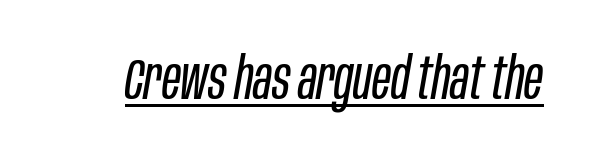
This sample carries an underscore along the baseline area. Is the type heavy? It reads as light-to-regular instead. Looks like regular typesetting: each glyph gets only the width it needs. Between one letter and the next there's only the usual sliver of space. Looking at the ascenders, they clearly lean.
